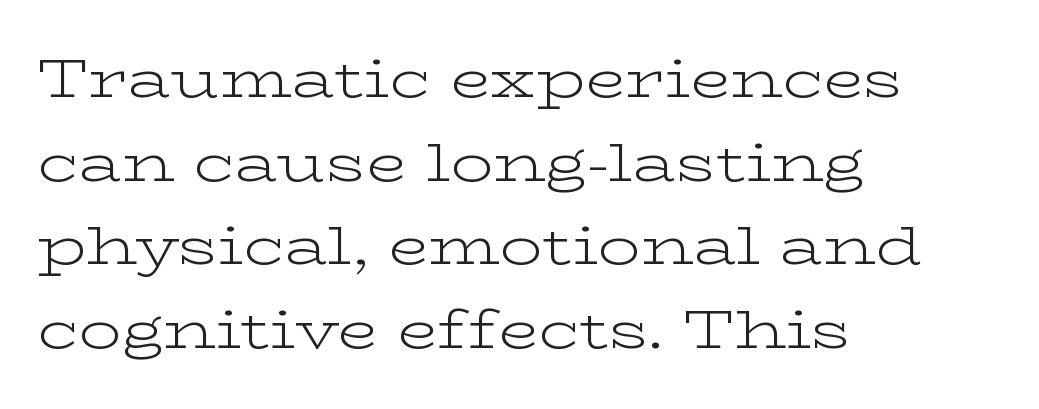
Q: Is the text bold? A: No.
Q: Is the text italic (slanted)? A: No, it is upright.
Q: Is the typeface a serif or a sans-serif typeface? A: Serif.
Q: Is the text underlined? A: No.
Q: How is the paragraph aligned? A: Left-aligned.
Q: Is the spacing between letters normal or unusually wide? A: Normal.
Q: Is the spacing between lines tight, normal or loose? A: Normal.
Q: Width (condensed, normal, or wide)? A: Wide.
Q: Stroke contrast? A: Low.
Q: x-height? A: Medium.
Q: Monospaced? A: No.
